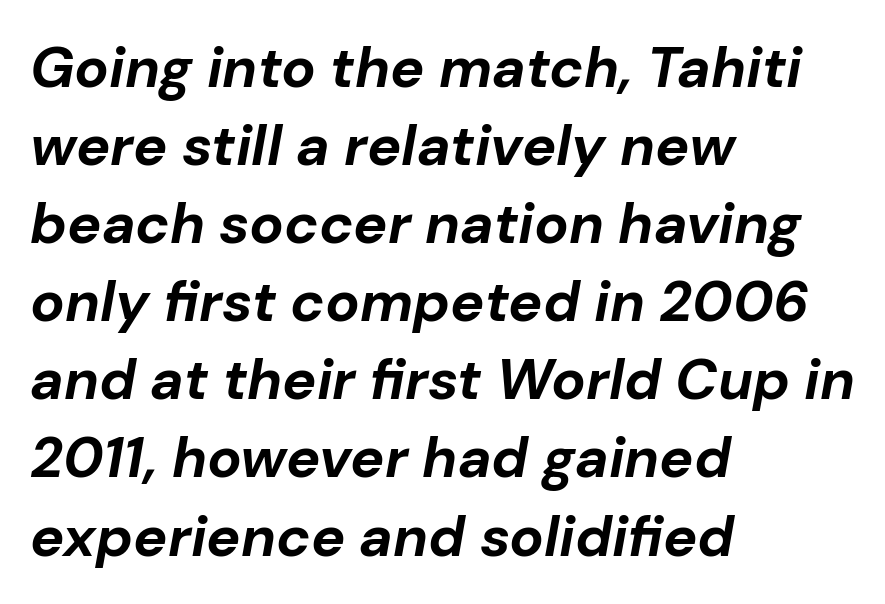
Q: Is the text bold? A: Yes.
Q: Is the text italic (slanted)? A: Yes, it leans right by about 10 degrees.
Q: Is the text underlined? A: No.
Q: How is the paragraph aligned? A: Left-aligned.
Q: Is the spacing between letters normal or unusually wide? A: Normal.
Q: Is the spacing between lines tight, normal or loose? A: Normal.
Q: Width (condensed, normal, or wide)? A: Normal.
Q: Stroke contrast? A: Low.
Q: x-height? A: Medium.
Q: Monospaced? A: No.
